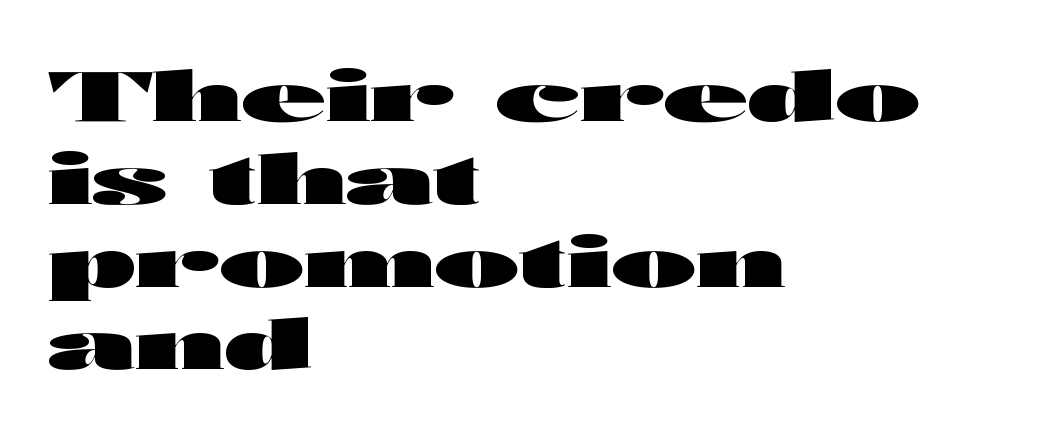
{"serif": "no", "italic": "no", "bold": "yes", "weight": "heavy", "width": "wide", "stroke_contrast": "high", "x_height": "medium", "monospaced": "no", "underline": "no", "align": "left", "line_spacing_ratio": 1.2, "letter_spacing": "normal", "letter_spacing_em": 0.0, "glyph_px": 69}
